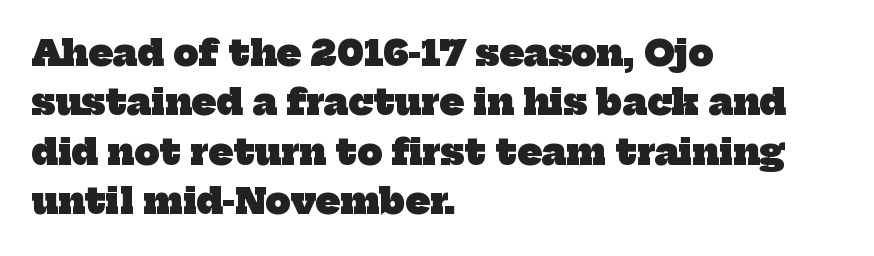
The image shows 35 px heavy serif type; set left-aligned, normal line spacing (1.41x), normal letter spacing, not underlined; low stroke contrast and a medium x-height.
